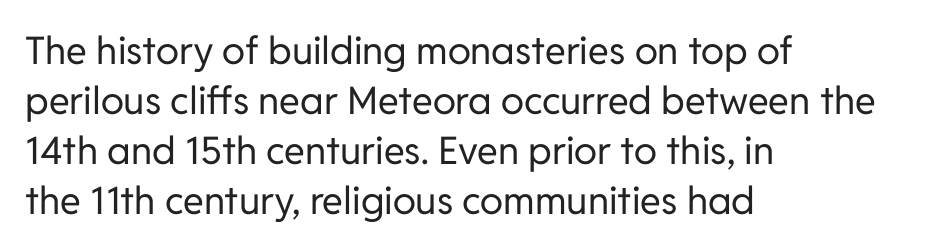
Q: Is the text bold? A: No.
Q: Is the text italic (slanted)? A: No, it is upright.
Q: Is the typeface a serif or a sans-serif typeface? A: Sans-serif.
Q: Is the text underlined? A: No.
Q: How is the paragraph aligned? A: Left-aligned.
Q: Is the spacing between letters normal or unusually wide? A: Normal.
Q: Is the spacing between lines tight, normal or loose? A: Normal.
Q: Width (condensed, normal, or wide)? A: Normal.
Q: Stroke contrast? A: Low.
Q: x-height? A: Medium.
Q: Monospaced? A: No.
